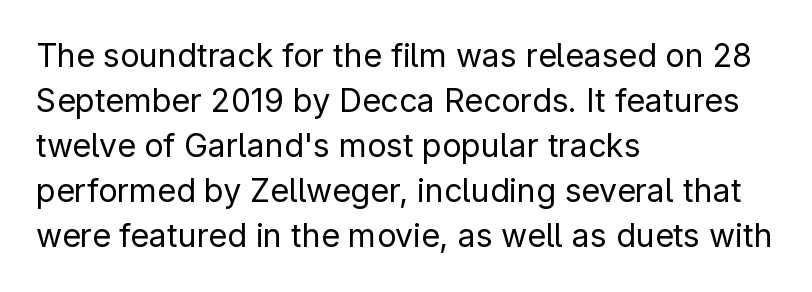
Q: Is the text bold? A: No.
Q: Is the text italic (slanted)? A: No, it is upright.
Q: Is the typeface a serif or a sans-serif typeface? A: Sans-serif.
Q: Is the text underlined? A: No.
Q: How is the paragraph aligned? A: Left-aligned.
Q: Is the spacing between letters normal or unusually wide? A: Normal.
Q: Is the spacing between lines tight, normal or loose? A: Normal.
Q: Width (condensed, normal, or wide)? A: Normal.
Q: Stroke contrast? A: Low.
Q: x-height? A: Medium.
Q: Monospaced? A: No.
